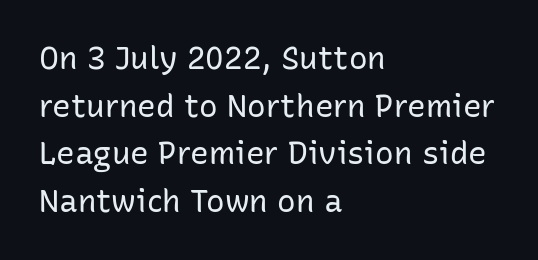
Q: Is the text bold? A: No.
Q: Is the text italic (slanted)? A: No, it is upright.
Q: Is the typeface a serif or a sans-serif typeface? A: Sans-serif.
Q: Is the text underlined? A: No.
Q: How is the paragraph aligned? A: Left-aligned.
Q: Is the spacing between letters normal or unusually wide? A: Normal.
Q: Is the spacing between lines tight, normal or loose? A: Normal.
Q: Width (condensed, normal, or wide)? A: Normal.
Q: Stroke contrast? A: Low.
Q: x-height? A: Medium.
Q: Monospaced? A: No.
